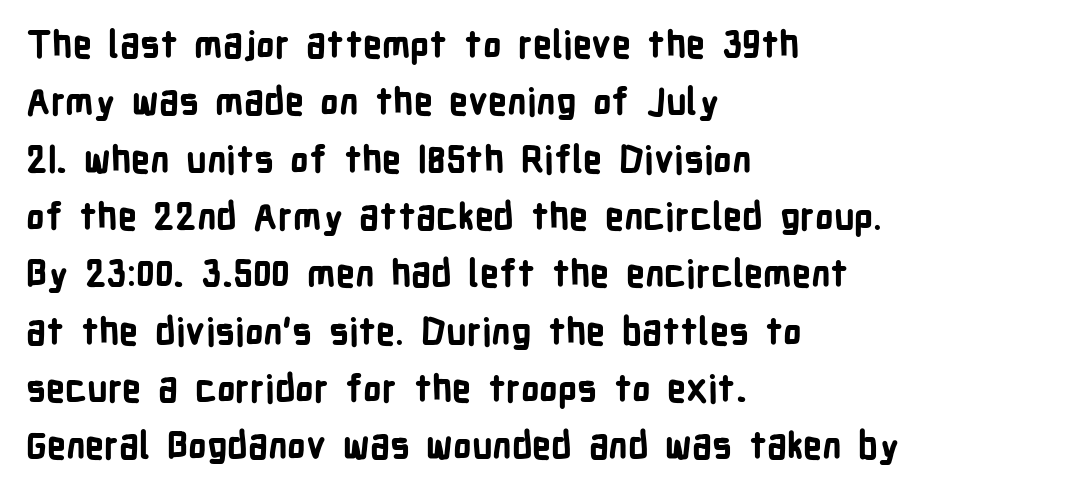
In terms of weight, the rendering is a true, heavy bold. Tracking value appears to be zero — textbook default spacing. The text block is weighted toward the left margin, trailing off unevenly rightward. Whoever set this chose a conventional vertical rhythm. The lettering stays uniformly vertical, giving the passage a roman look.
